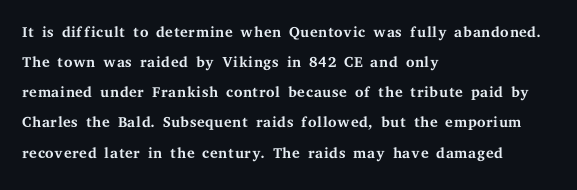
{"italic": "no", "bold": "no", "underline": "no", "align": "left", "line_spacing": "normal", "line_spacing_ratio": 1.37, "letter_spacing": "normal", "letter_spacing_em": 0.0, "glyph_px": 22}
